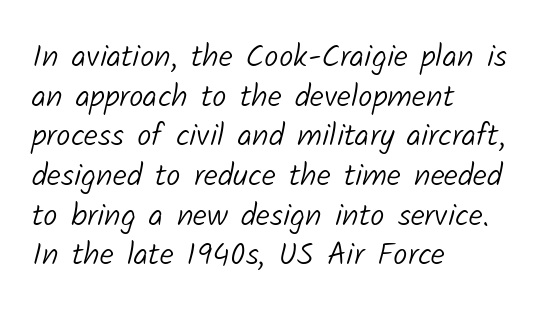
Q: Is the text bold? A: No.
Q: Is the typeface a serif or a sans-serif typeface? A: Sans-serif.
Q: Is the text underlined? A: No.
Q: How is the paragraph aligned? A: Left-aligned.
Q: Is the spacing between letters normal or unusually wide? A: Normal.
Q: Width (condensed, normal, or wide)? A: Normal.
Q: Stroke contrast? A: Low.
Q: x-height? A: Medium.
Q: Monospaced? A: No.
